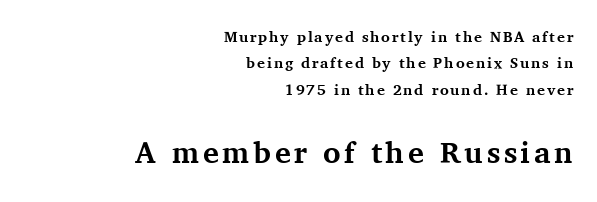
{"serif": "yes", "italic": "no", "bold": "yes", "weight": "bold", "width": "normal", "stroke_contrast": "medium", "x_height": "medium", "monospaced": "no", "underline": "no", "align": "right", "line_spacing_ratio": 1.76, "larger_block": "second", "size_ratio": 2.0, "glyph_px": 30}
